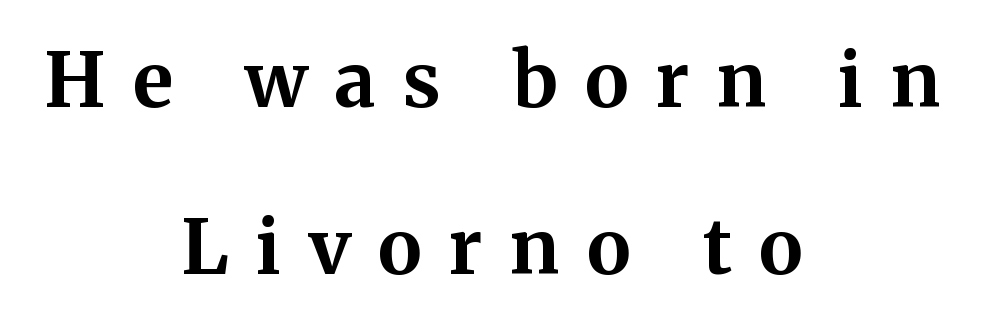
This rendering employs a face with finishing strokes, i.e., a serif. Letters rest on an invisible, unmarked baseline. Chunky letters — that's bold for sure. A typesetter would call this leading open, well beyond the default. Do the characters align in a grid? No, the font is proportional.
